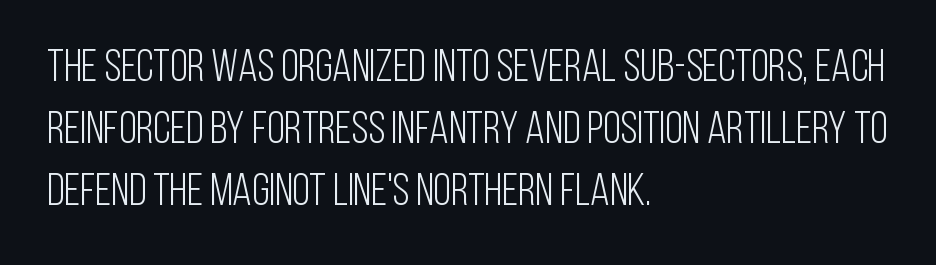
Check the space under the baseline: it is left empty. Honestly, the letter spacing is just normal — you wouldn't notice it. Do the characters align in a grid? No, the font is proportional. Leading: standard. The ragged edge is on the right, which tells us the setting is flush left. A light-to-regular cut is what we see here.
